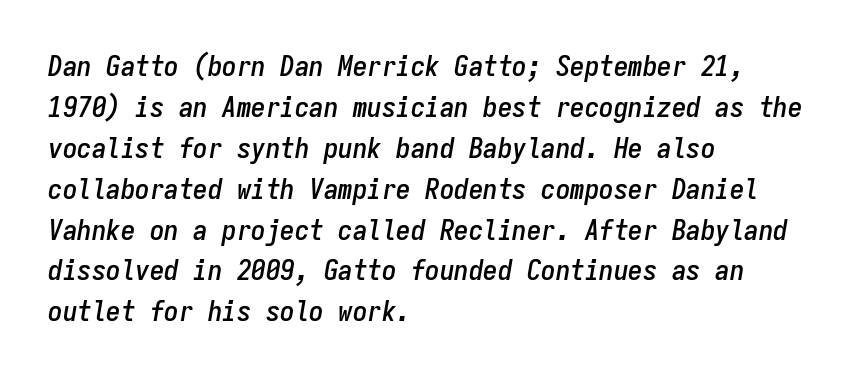
{"italic": "yes", "lean": "right", "slant_degrees": 9, "width": "condensed", "stroke_contrast": "low", "x_height": "medium", "monospaced": "yes", "underline": "no", "align": "left", "line_spacing": "normal", "line_spacing_ratio": 1.41, "letter_spacing": "normal", "letter_spacing_em": 0.0, "glyph_px": 29}
